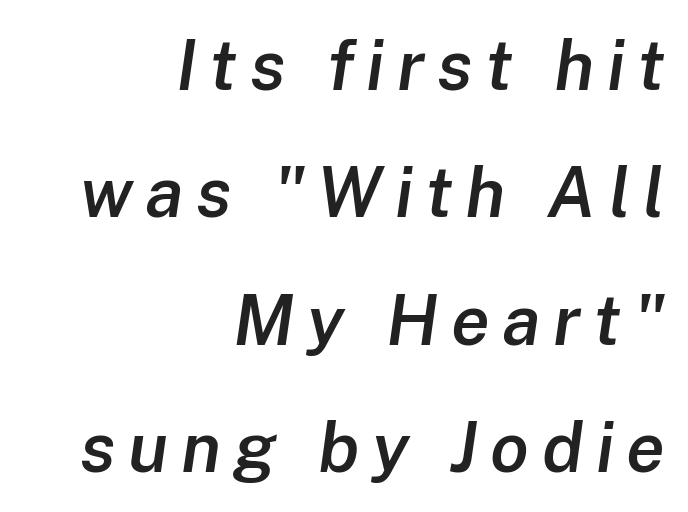
{"italic": "yes", "lean": "right", "slant_degrees": 8, "bold": "semi", "weight": "semibold", "width": "normal", "stroke_contrast": "low", "x_height": "medium", "monospaced": "no", "underline": "no", "align": "right", "line_spacing_ratio": 1.82, "glyph_px": 70}
